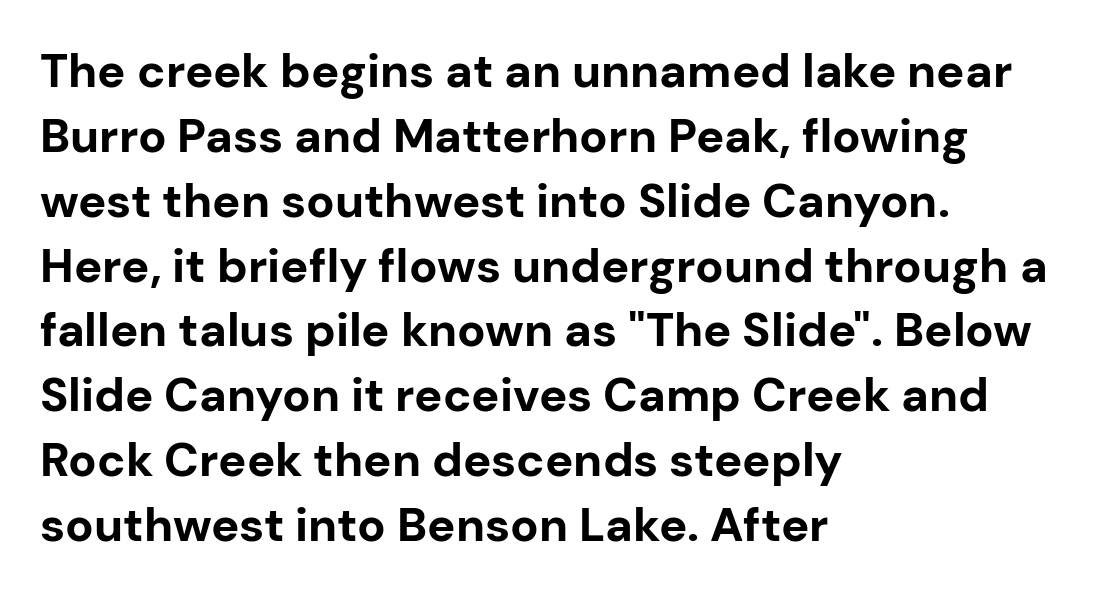
Q: Is the text bold? A: Yes.
Q: Is the text italic (slanted)? A: No, it is upright.
Q: Is the typeface a serif or a sans-serif typeface? A: Sans-serif.
Q: Is the text underlined? A: No.
Q: How is the paragraph aligned? A: Left-aligned.
Q: Is the spacing between letters normal or unusually wide? A: Normal.
Q: Is the spacing between lines tight, normal or loose? A: Normal.
Q: Width (condensed, normal, or wide)? A: Normal.
Q: Stroke contrast? A: Low.
Q: x-height? A: Medium.
Q: Monospaced? A: No.
